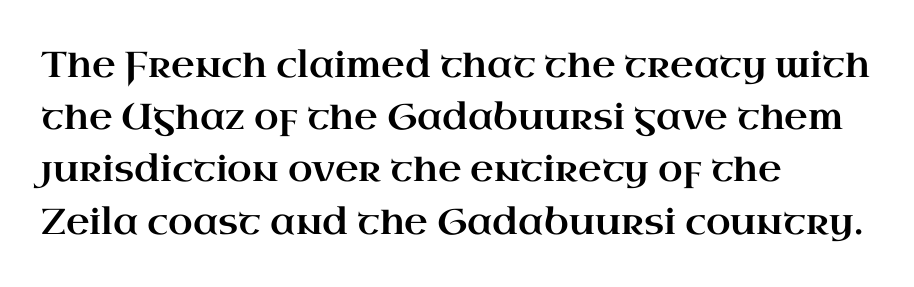
The face used here is proportionally spaced, like ordinary book or web type. The face used here is seriffed, in the tradition of book romans. Notice how the stems are strictly vertical — no italics here. Every row of glyphs begins at an identical x-position on the left. Any mark beneath the type? The region is blank. Default kerning and tracking; the words read as compact shapes.
